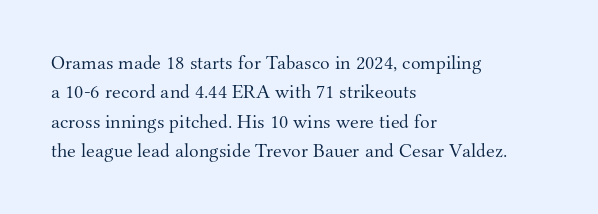
Look at the tracking — it's just the regular setting, nothing added. This sample keeps an unexceptional amount of space between lines. A typesetter would mark this as roman, not italic. Each row of text sits above clean, open space. Ink coverage per letter is moderate at most. This rendering uses left alignment, leaving the right contour irregular.
